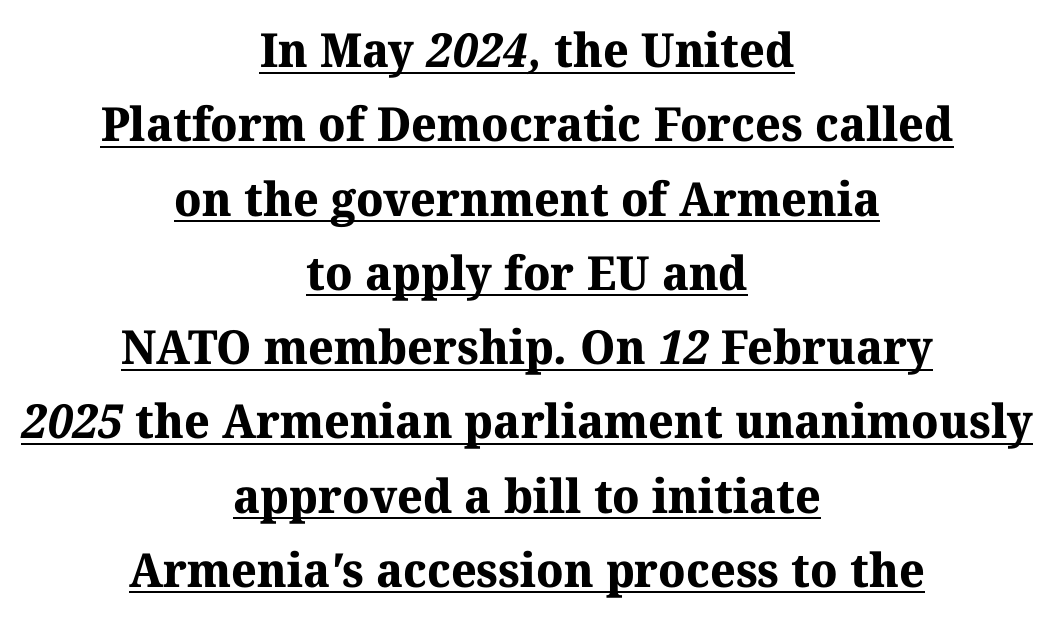
Q: Is the text bold? A: Yes.
Q: Is the typeface a serif or a sans-serif typeface? A: Serif.
Q: Is the text underlined? A: Yes.
Q: How is the paragraph aligned? A: Centered.
Q: Is the spacing between letters normal or unusually wide? A: Normal.
Q: Is the spacing between lines tight, normal or loose? A: Normal.
Q: Width (condensed, normal, or wide)? A: Normal.
Q: Stroke contrast? A: Medium.
Q: x-height? A: Medium.
Q: Monospaced? A: No.
